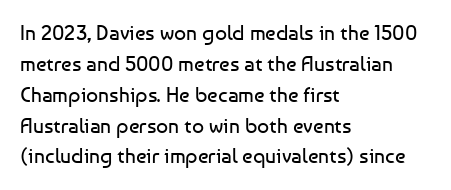
{"italic": "no", "bold": "no", "underline": "no", "align": "left", "line_spacing": "normal", "line_spacing_ratio": 1.47, "letter_spacing": "normal", "letter_spacing_em": 0.0, "glyph_px": 21}
